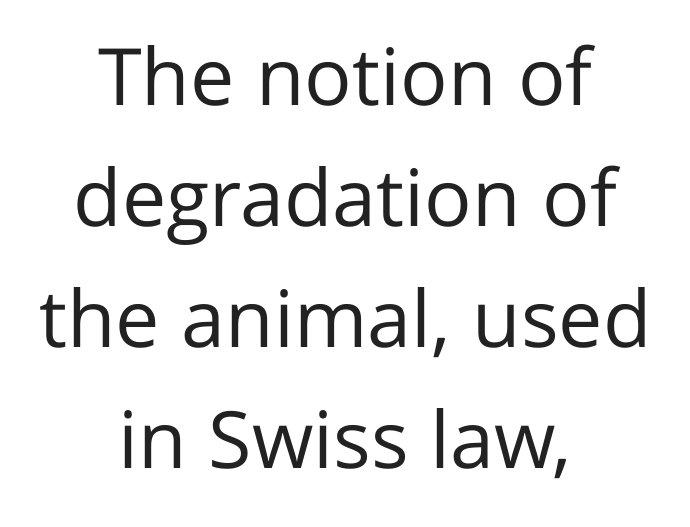
The image shows 79 px regular-weight sans-serif type, upright; set centered, normal line spacing (1.53x), normal letter spacing, not underlined; low stroke contrast and a medium x-height.
